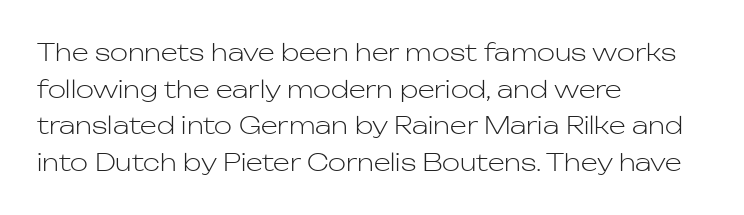
Standard letterfit; no display-style spreading of the glyphs. No chunkiness to these letters — they're not bold. This is roman type, the default non-slanted kind. Does the copy run flush right? No — it runs flush left.
